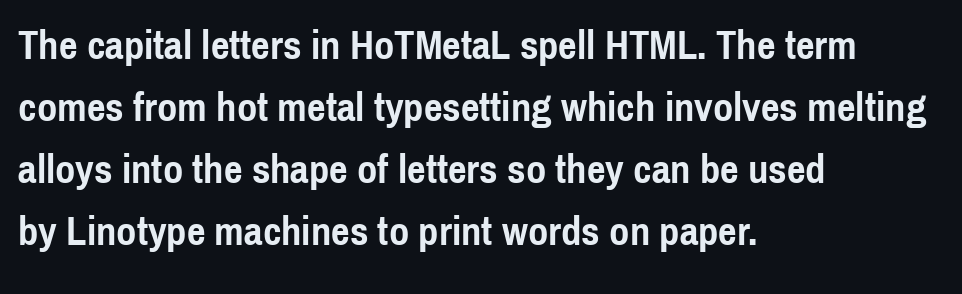
The image shows 41 px semibold, condensed sans-serif type, upright; set left-aligned, normal line spacing (1.51x), normal letter spacing, not underlined; a medium x-height.
